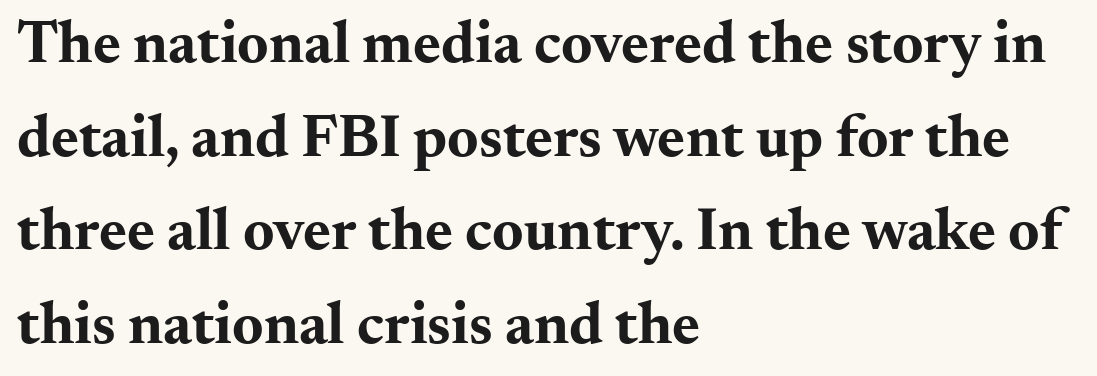
Each letter keeps its own natural width here, so spacing adapts to shape. Look at the bottom of the vertical strokes: they flare into serifs here. The lines sit at an ordinary, default distance from one another. Inter-character spacing is left at the font's built-in metrics. When letters stand straight like this, we call the style roman or upright.
